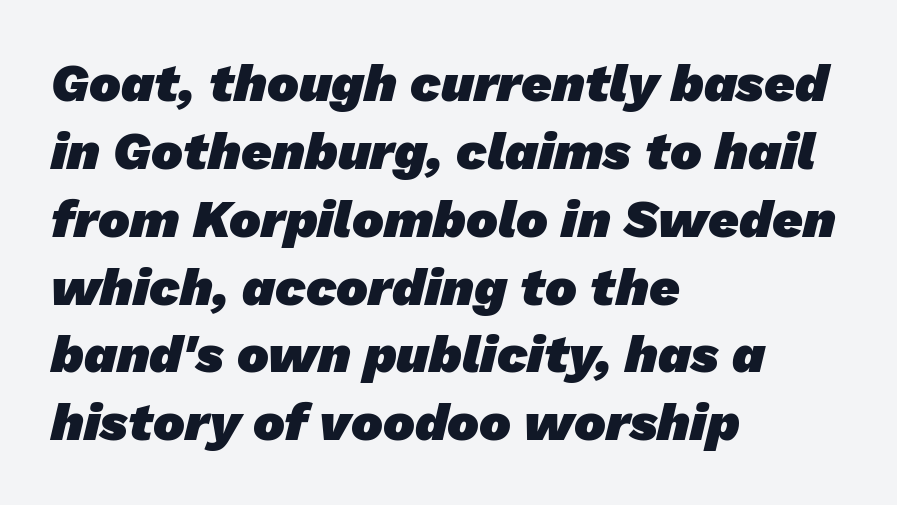
Regarding serifs, this sample does without them. Words float on clear page, feet unadorned. This sample is left-justified, so line endings fall wherever the words run out. Glyph-to-glyph distance matches everyday printed text. What weight is shown? A full bold with thick strokes. Regarding leading, the lines here are spaced in the standard way.
